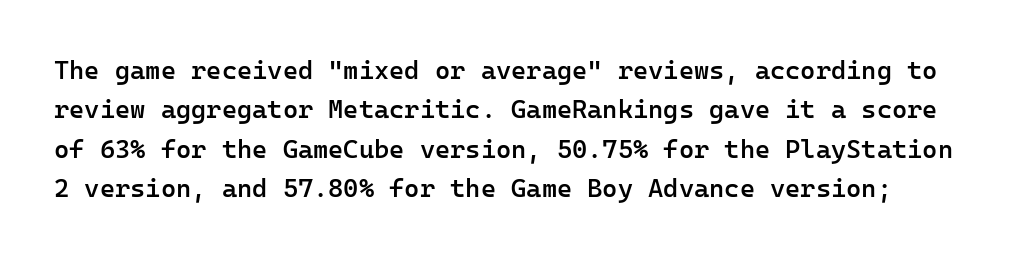
Q: Is the text bold? A: Semi-bold.
Q: Is the text italic (slanted)? A: No, it is upright.
Q: Is the text underlined? A: No.
Q: Is the spacing between letters normal or unusually wide? A: Normal.
Q: Is the spacing between lines tight, normal or loose? A: Normal.
